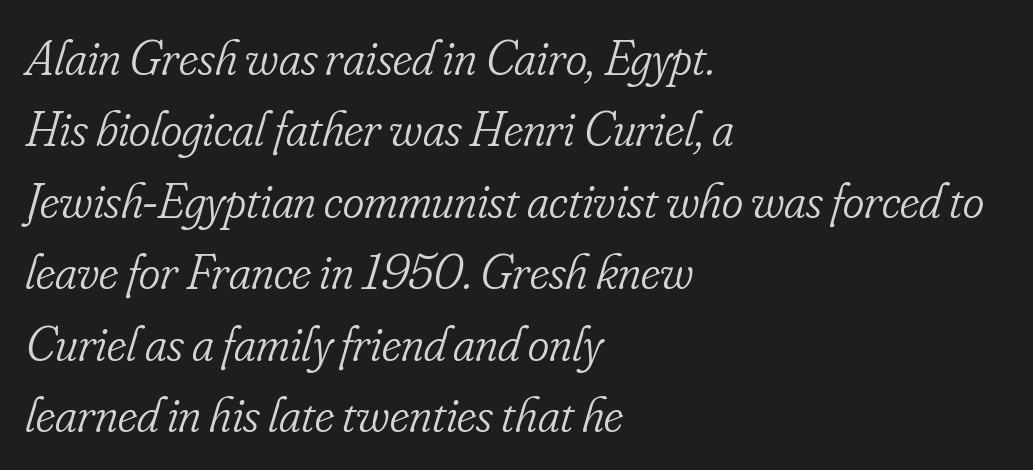
The image shows 51 px light, condensed serif type, italic (leaning right); set left-aligned, normal line spacing (1.4x), normal letter spacing, not underlined; low stroke contrast and a small x-height.
